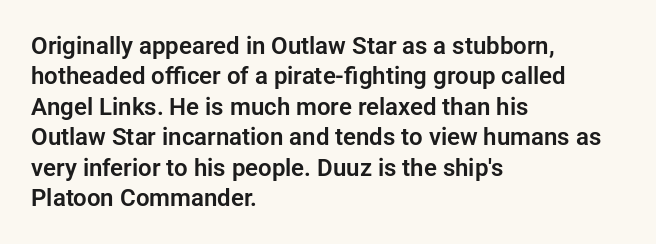
The image shows 24 px text type, upright; set left-aligned, normal line spacing (1.27x), normal letter spacing, not underlined.
